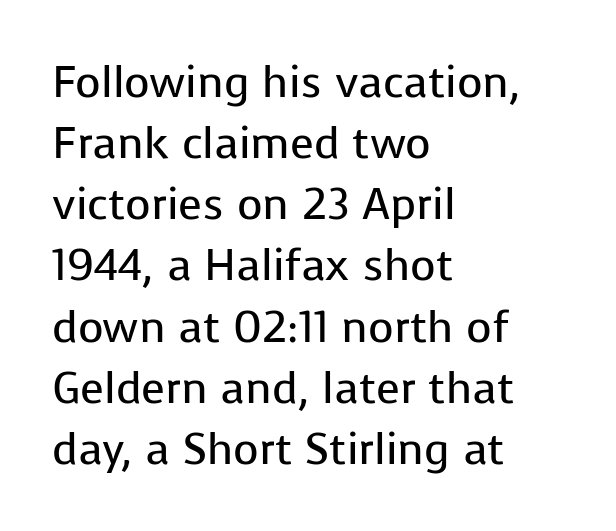
The paragraph shown leans on its left margin. The type is set solid horizontally, with unmodified tracking. The font is comparable to plain body text, perhaps lighter. Think of a printed novel: that variable character pitch is what you see here. The typeface chosen for these lines omits serifs. This is roman type, the default non-slanted kind.
